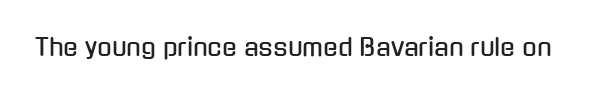
The image shows 24 px text type, upright; set normal letter spacing, not underlined.
